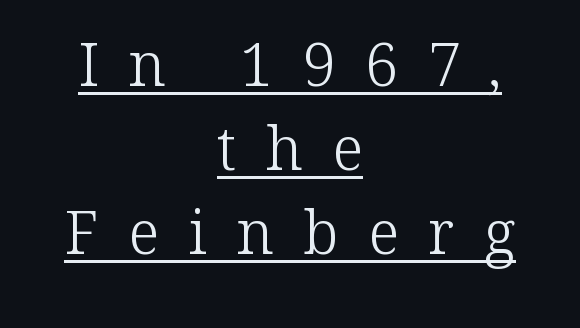
Is the block centered? Yes — each line is placed symmetrically about the middle. Designer's note — italics off, roman on. The string is rendered with underlining switched on. The face used here is proportionally spaced, like ordinary book or web type.
